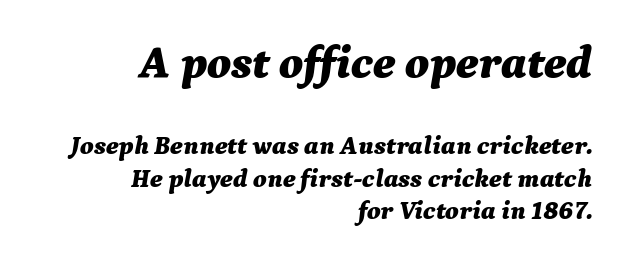
Q: Is the text bold? A: Yes.
Q: Is the text italic (slanted)? A: Yes, it leans right by about 9 degrees.
Q: Is the text underlined? A: No.
Q: How is the paragraph aligned? A: Right-aligned.
Q: Is the spacing between letters normal or unusually wide? A: Normal.
Q: Is the spacing between lines tight, normal or loose? A: Normal.
Q: Which block of text is set in a larger size, the first (top) or the second (bottom)? A: The first (top) one.
Q: Width (condensed, normal, or wide)? A: Normal.
Q: Stroke contrast? A: Medium.
Q: x-height? A: Medium.
Q: Monospaced? A: No.
